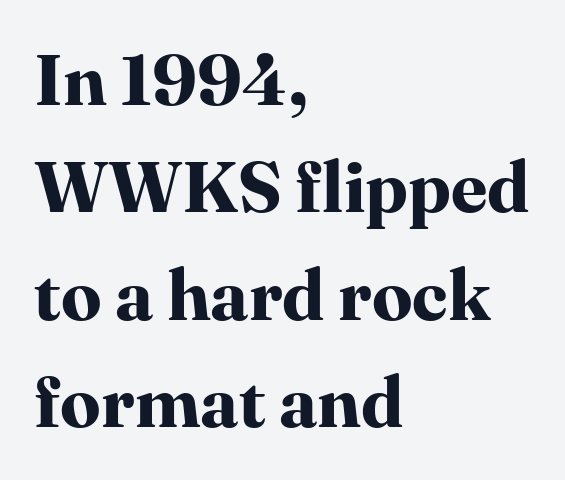
The image shows 72 px bold serif type, upright; set left-aligned, normal line spacing (1.49x), normal letter spacing, not underlined; high stroke contrast and a medium x-height.
